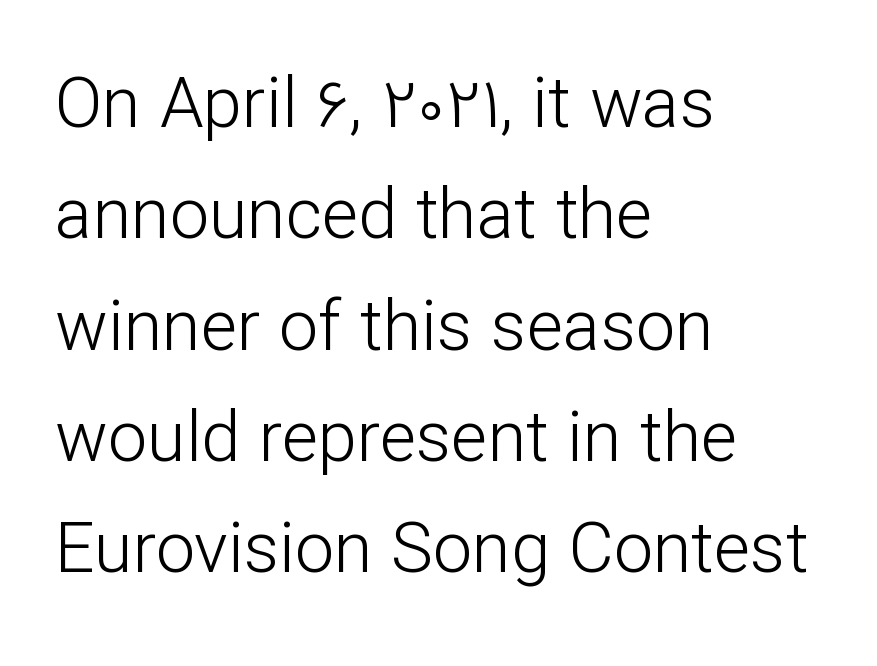
Italic? Not at all — the glyphs are vertical. Default kerning and tracking; the words read as compact shapes. In terms of letterform style, serifs are entirely absent. Vertically, the passage feels balanced, rows spaced as you'd expect. A student would call this left alignment; a typographer would say flush left, rag right. The rendering uses natural spacing where letterforms have individual widths.
